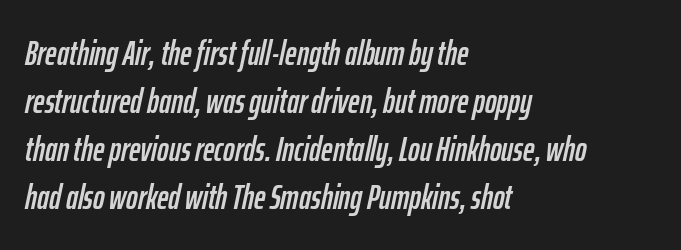
{"italic": "yes", "lean": "right", "slant_degrees": 12, "width": "condensed", "stroke_contrast": "low", "x_height": "medium", "monospaced": "no", "underline": "no", "align": "left", "line_spacing": "normal", "line_spacing_ratio": 1.37, "letter_spacing": "normal", "letter_spacing_em": 0.0, "glyph_px": 35}
